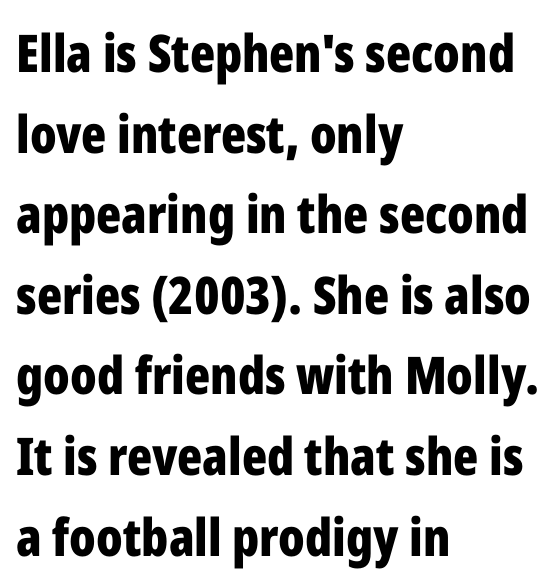
{"serif": "no", "italic": "no", "bold": "yes", "weight": "bold", "width": "condensed", "stroke_contrast": "low", "x_height": "medium", "monospaced": "no", "underline": "no", "align": "left", "line_spacing": "normal", "line_spacing_ratio": 1.55, "letter_spacing": "normal", "letter_spacing_em": 0.0, "glyph_px": 52}
